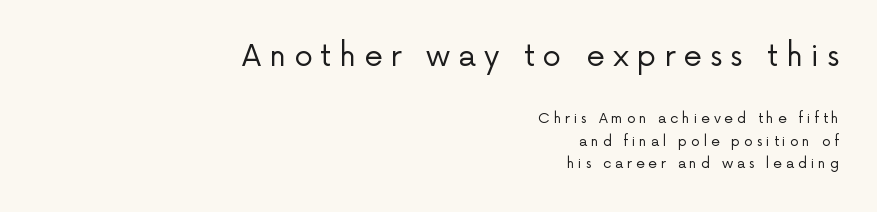
{"serif": "no", "italic": "no", "bold": "no", "weight": "regular", "width": "normal", "stroke_contrast": "low", "x_height": "medium", "monospaced": "no", "underline": "no", "align": "right", "line_spacing": "normal", "line_spacing_ratio": 1.61, "letter_spacing": "wide", "letter_spacing_em": 0.26, "larger_block": "first", "size_ratio": 2.14, "glyph_px": 30}
